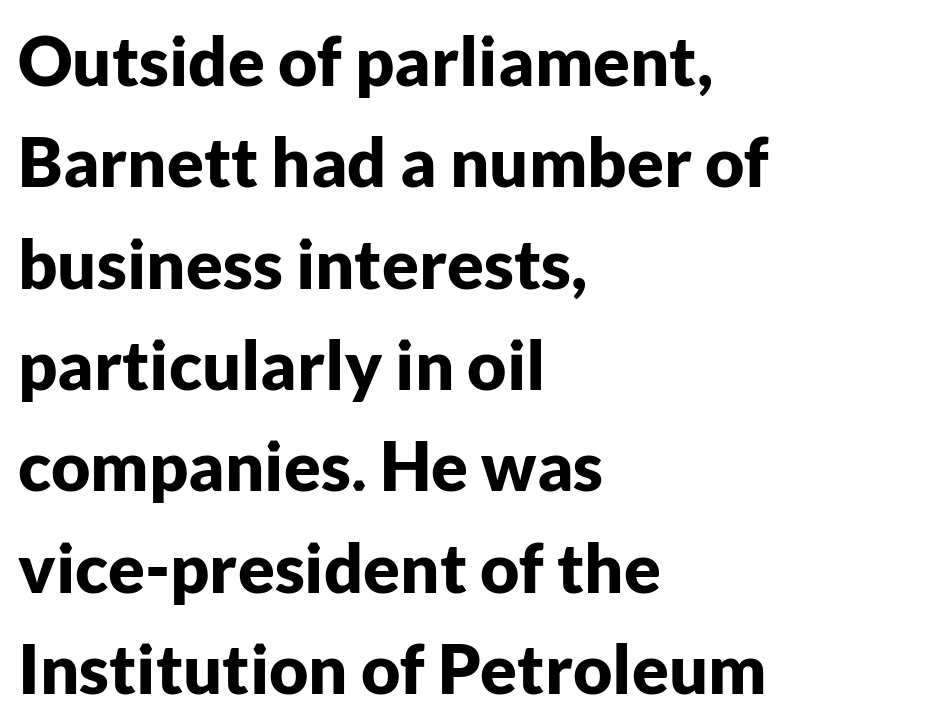
{"serif": "no", "italic": "no", "bold": "yes", "weight": "bold", "width": "normal", "stroke_contrast": "low", "x_height": "medium", "monospaced": "no", "underline": "no", "align": "left", "line_spacing": "normal", "line_spacing_ratio": 1.49, "letter_spacing": "normal", "letter_spacing_em": 0.0, "glyph_px": 68}
